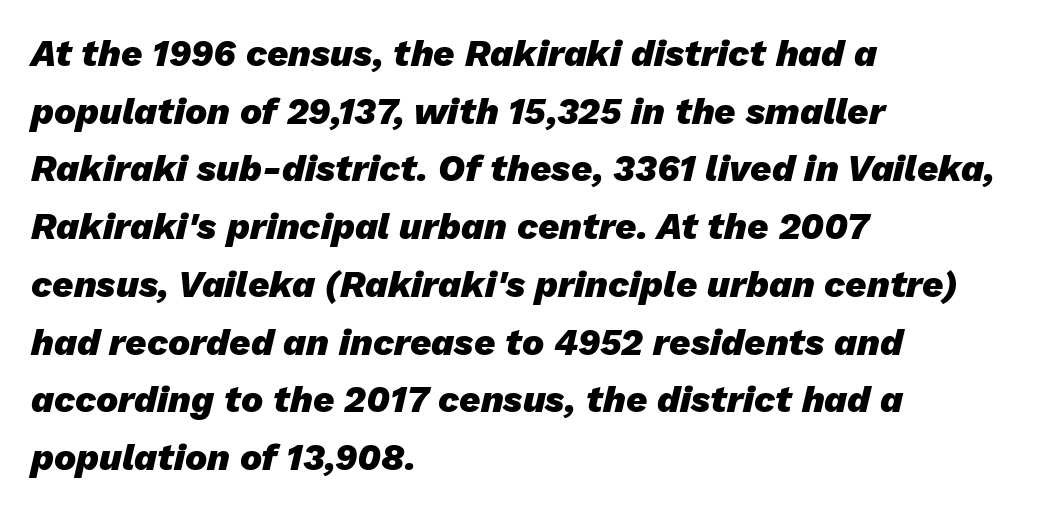
The image shows 37 px heavy type, italic (leaning right); set left-aligned, normal line spacing (1.56x), normal letter spacing, not underlined; low stroke contrast and a medium x-height.
